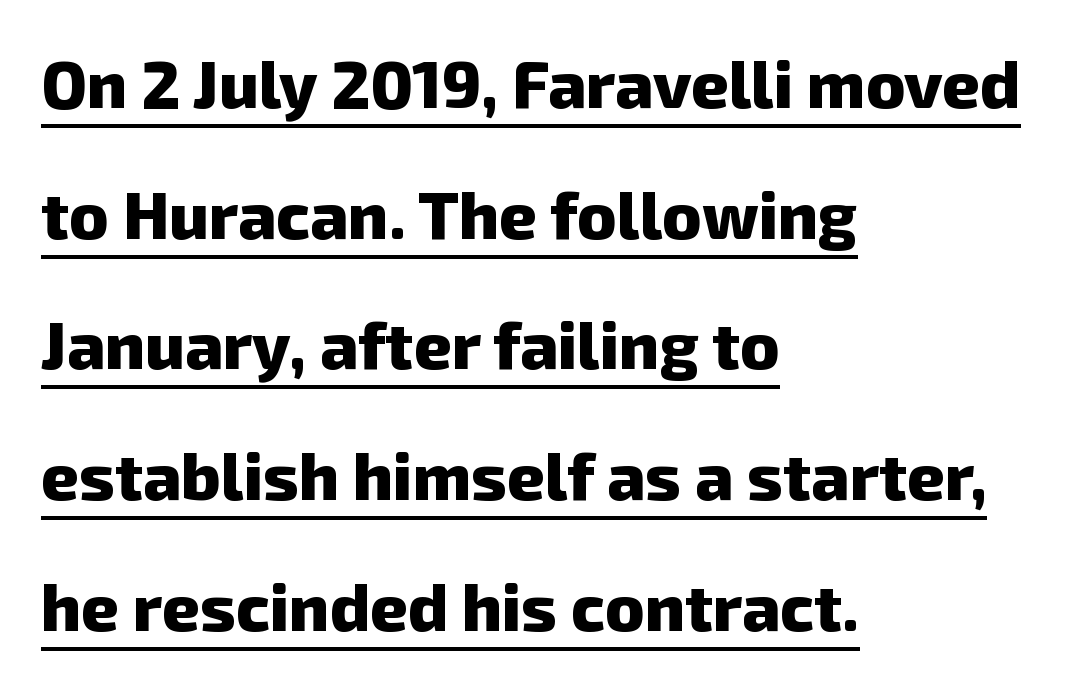
{"serif": "no", "bold": "yes", "weight": "heavy", "width": "normal", "stroke_contrast": "low", "x_height": "medium", "monospaced": "no", "underline": "yes", "align": "left", "line_spacing": "loose", "line_spacing_ratio": 1.98, "letter_spacing": "normal", "letter_spacing_em": 0.0, "glyph_px": 66}
